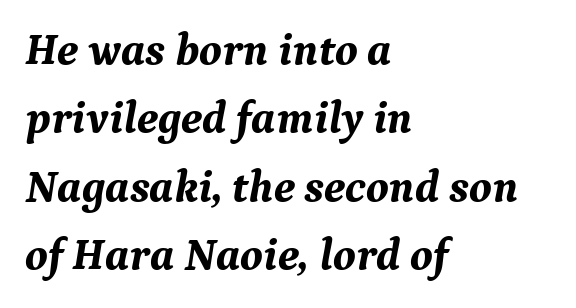
{"serif": "yes", "italic": "yes", "lean": "right", "slant_degrees": 9, "bold": "yes", "weight": "bold", "width": "normal", "stroke_contrast": "medium", "x_height": "medium", "monospaced": "no", "underline": "no", "align": "left", "line_spacing": "normal", "line_spacing_ratio": 1.52, "letter_spacing": "normal", "letter_spacing_em": 0.0, "glyph_px": 45}
